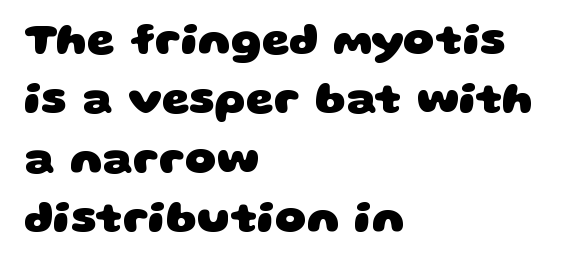
Does extra space separate the letters? No, they use regular spacing. A normal amount of white space separates one row of letters from the next. These words are printed bold, with thick strokes throughout. This rendering uses left alignment, leaving the right contour irregular. Clear beneath every line of the passage.
